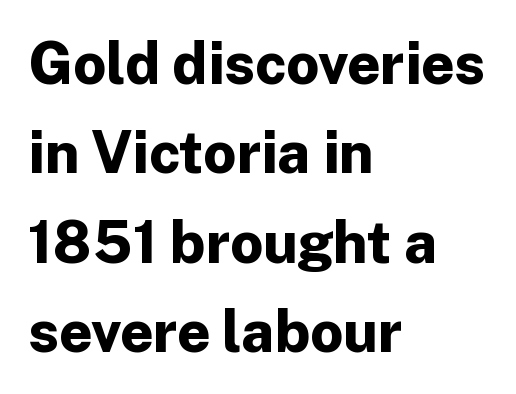
Each new line begins a customary step beneath the previous one. Compared with a centered layout, this one pins lines to the left instead. The sample has been set heavy, in full bold. Look at the tracking — it's just the regular setting, nothing added. A roman cut, with each character standing at attention. This sample has the flowing, uneven cadence of proportional lettering.
